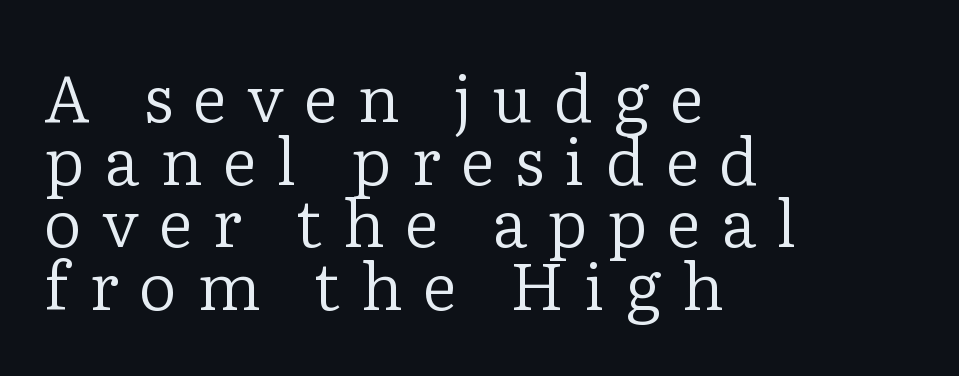
{"serif": "yes", "italic": "no", "bold": "no", "weight": "regular", "width": "normal", "stroke_contrast": "low", "x_height": "medium", "monospaced": "no", "underline": "no", "align": "left", "line_spacing": "tight", "line_spacing_ratio": 0.95, "letter_spacing": "wide", "letter_spacing_em": 0.31, "glyph_px": 66}
